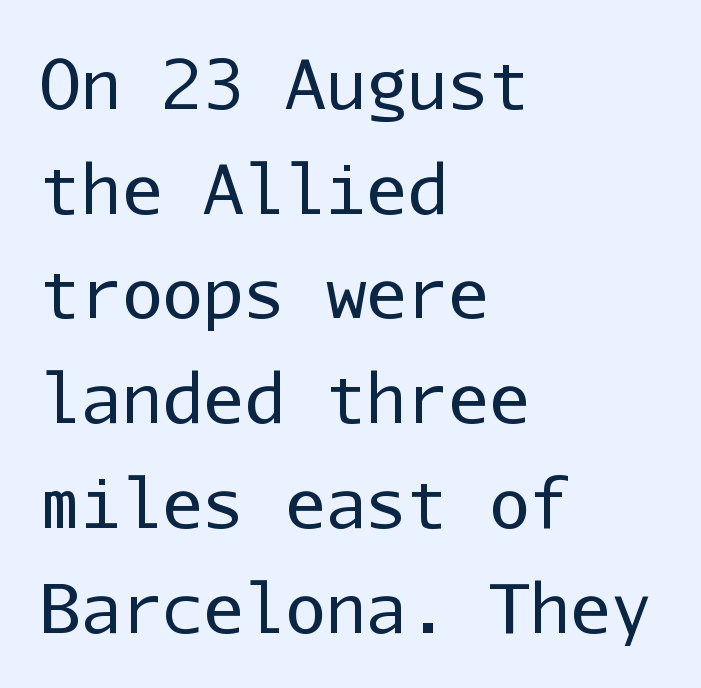
Nobody drew a line under any word here. Each new line begins a customary step beneath the previous one. The rendering uses typewriter-style spacing with identical character cells. The rendering shows plain stroke endings on the letterforms — a sans-serif design. The strokes are not fattened; the text isn't bold. Does the copy run flush right? No — it runs flush left.
